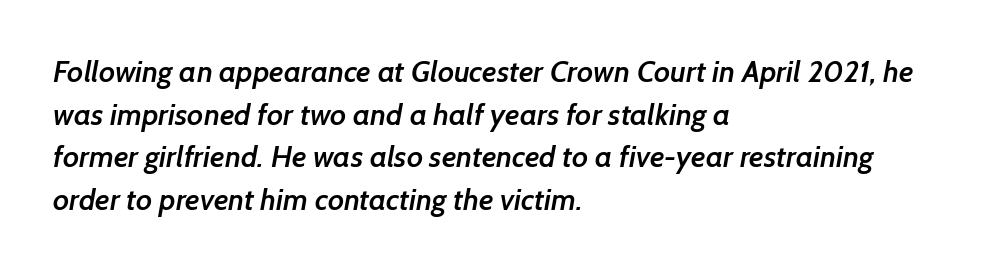
These lines keep a tight, regular rhythm from letter to letter. What weight is shown? A semibold, between regular and bold. Each row of text sits above clean, open space. Does the type have serifs? No, each stem ends abruptly. These lines sit exactly where default settings would place them. Does the copy run flush right? No — it runs flush left.
